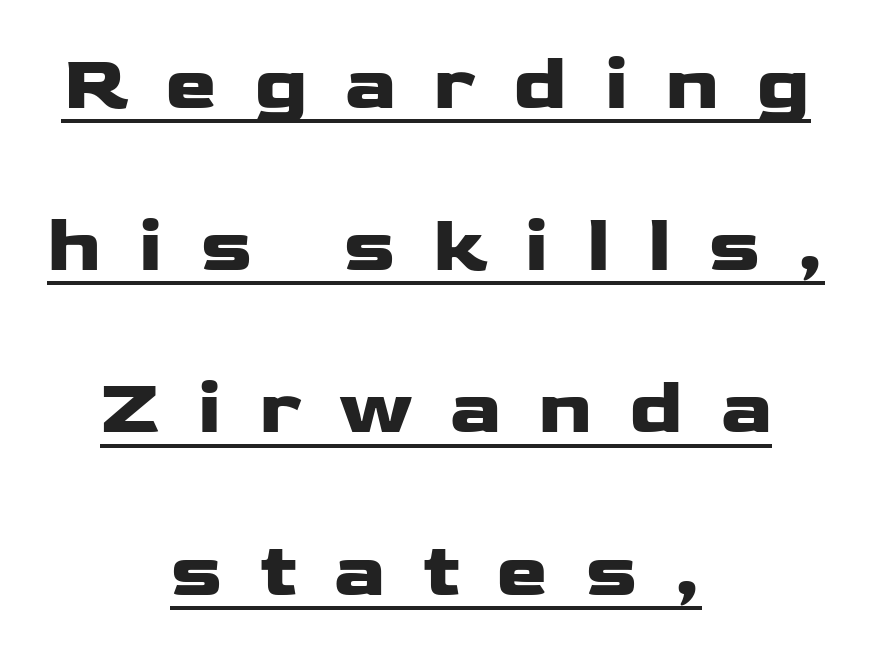
Q: Is the text bold? A: Yes.
Q: Is the text italic (slanted)? A: No, it is upright.
Q: Is the typeface a serif or a sans-serif typeface? A: Sans-serif.
Q: Is the text underlined? A: Yes.
Q: How is the paragraph aligned? A: Centered.
Q: Is the spacing between letters normal or unusually wide? A: Unusually wide.
Q: Is the spacing between lines tight, normal or loose? A: Loose.
Q: Width (condensed, normal, or wide)? A: Wide.
Q: Stroke contrast? A: Low.
Q: x-height? A: Medium.
Q: Monospaced? A: No.
